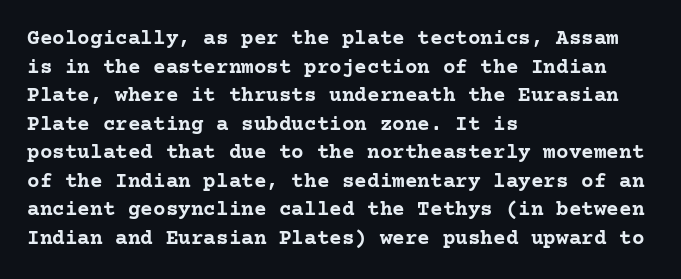
The image shows 21 px bold type, upright; set left-aligned, normal line spacing (1.36x), normal letter spacing, not underlined.
